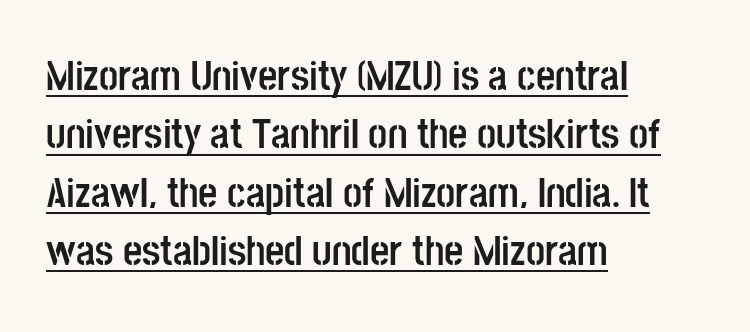
The image shows 42 px semibold, condensed sans-serif type, upright; set left-aligned, normal line spacing (1.39x), normal letter spacing, underlined; low stroke contrast and a large x-height.
